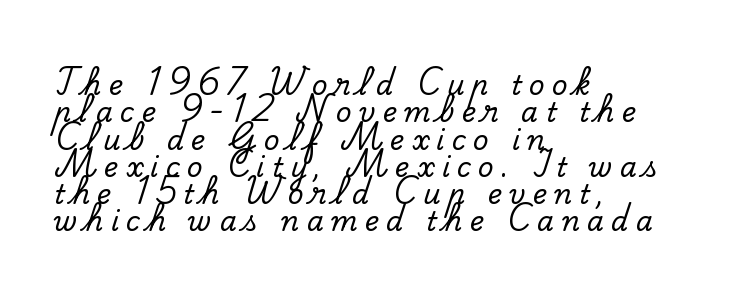
Q: Is the text italic (slanted)? A: Yes.
Q: Is the text underlined? A: No.
Q: How is the paragraph aligned? A: Left-aligned.
Q: Is the spacing between letters normal or unusually wide? A: Unusually wide.
Q: Is the spacing between lines tight, normal or loose? A: Tight.
